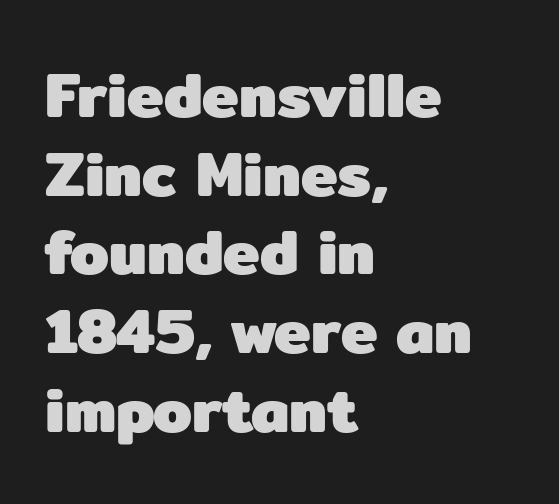
{"serif": "no", "italic": "no", "bold": "yes", "weight": "heavy", "width": "normal", "stroke_contrast": "low", "x_height": "medium", "monospaced": "no", "underline": "no", "align": "left", "line_spacing": "normal", "line_spacing_ratio": 1.27, "letter_spacing": "normal", "letter_spacing_em": 0.0, "glyph_px": 62}
